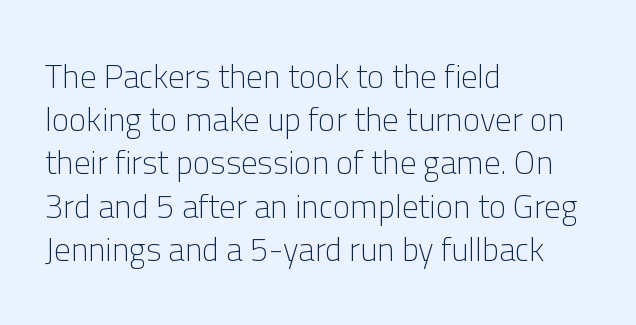
{"serif": "no", "italic": "no", "bold": "no", "weight": "light", "width": "normal", "stroke_contrast": "low", "x_height": "medium", "monospaced": "no", "underline": "no", "align": "left", "line_spacing": "normal", "line_spacing_ratio": 1.31, "letter_spacing": "normal", "letter_spacing_em": 0.0, "glyph_px": 33}
